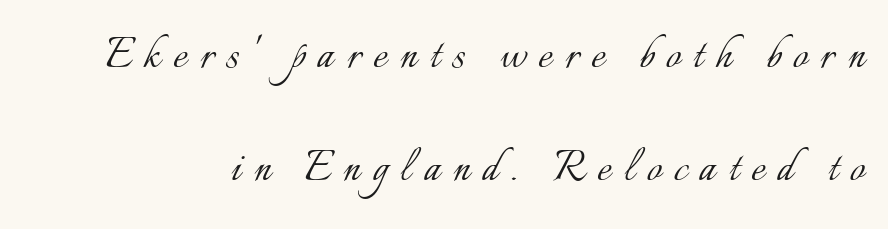
Only glyphs here, with clear space below each row. Character widths vary here, with narrow letters taking less room than wide ones. These lines have a slow, spaced-out rhythm from letter to letter. The lines are spread far apart with generous leading.
